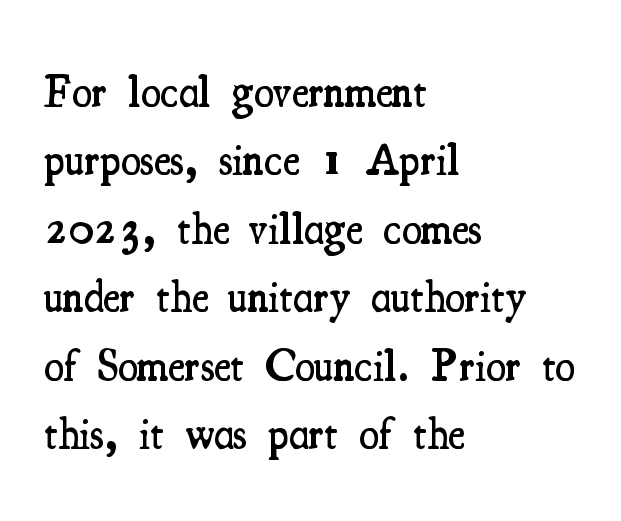
{"serif": "yes", "italic": "no", "bold": "semi", "weight": "semibold", "width": "condensed", "stroke_contrast": "medium", "x_height": "small", "monospaced": "no", "underline": "no", "align": "left", "line_spacing": "normal", "line_spacing_ratio": 1.52, "letter_spacing": "normal", "letter_spacing_em": 0.0, "glyph_px": 45}
